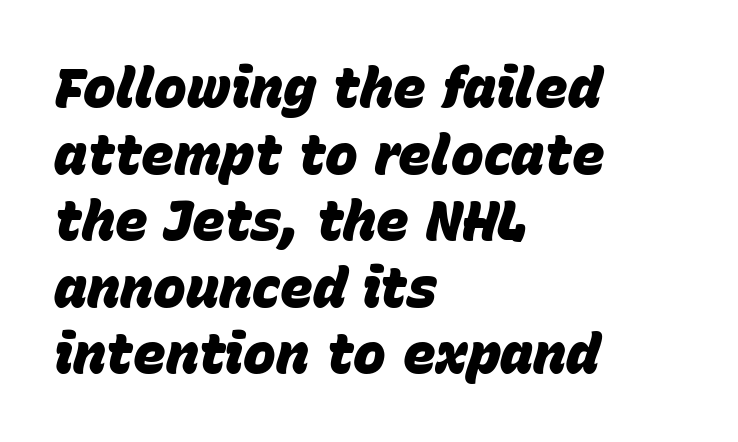
Q: Is the text bold? A: Yes.
Q: Is the text italic (slanted)? A: Yes, it leans right by about 15 degrees.
Q: Is the text underlined? A: No.
Q: How is the paragraph aligned? A: Left-aligned.
Q: Is the spacing between letters normal or unusually wide? A: Normal.
Q: Width (condensed, normal, or wide)? A: Normal.
Q: Stroke contrast? A: Low.
Q: x-height? A: Large.
Q: Monospaced? A: No.
